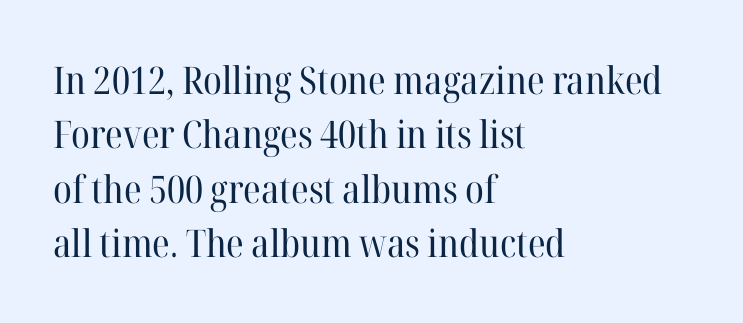
Descenders are the only things crossing below the line. Is there any slant? The stems are plumb. The line texture is even and compact thanks to regular tracking. Vertically, the passage feels balanced, rows spaced as you'd expect. This rendering uses left alignment, leaving the right contour irregular. The type family on display is of the serif kind.
